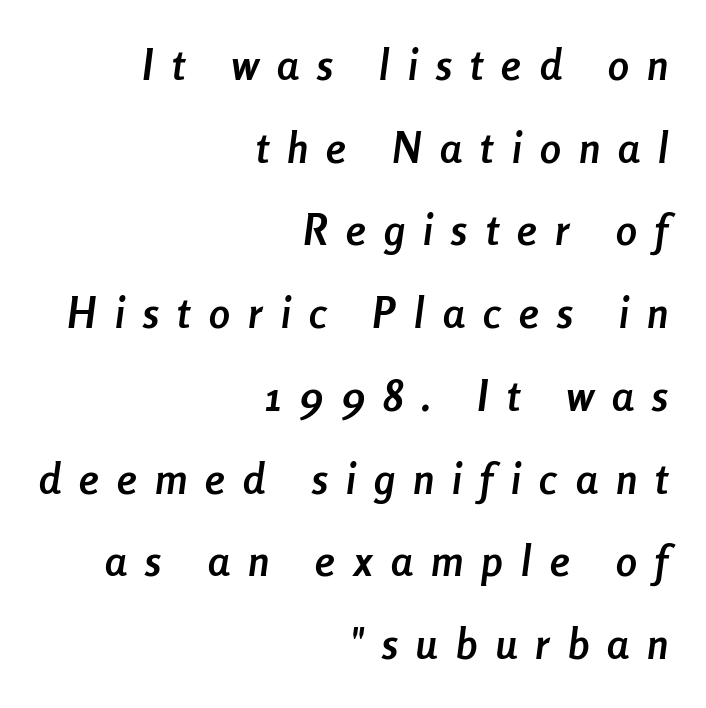
The image shows 42 px semibold, condensed type, italic (leaning right); set right-aligned, loose line spacing (1.97x), unusually wide letter spacing (+0.44 em), not underlined; low stroke contrast and a medium x-height.
